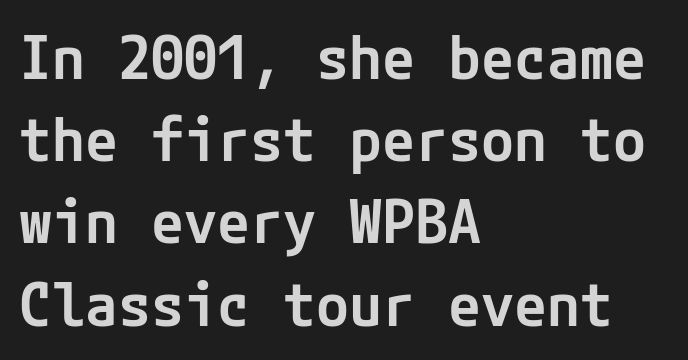
Q: Is the text bold? A: Semi-bold.
Q: Is the text italic (slanted)? A: No, it is upright.
Q: Is the typeface a serif or a sans-serif typeface? A: Sans-serif.
Q: Is the text underlined? A: No.
Q: How is the paragraph aligned? A: Left-aligned.
Q: Is the spacing between letters normal or unusually wide? A: Normal.
Q: Is the spacing between lines tight, normal or loose? A: Normal.
Q: Width (condensed, normal, or wide)? A: Normal.
Q: Stroke contrast? A: Low.
Q: x-height? A: Medium.
